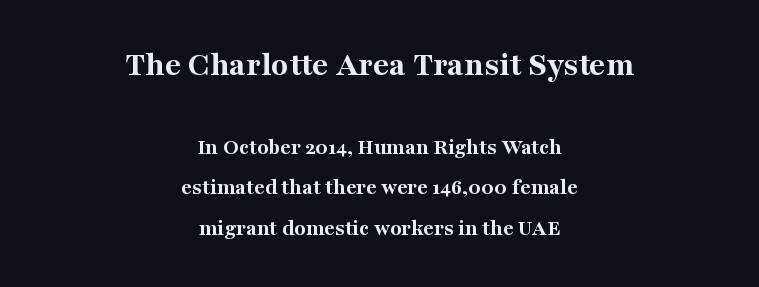
{"serif": "yes", "italic": "no", "bold": "yes", "weight": "bold", "width": "normal", "stroke_contrast": "medium", "x_height": "medium", "monospaced": "no", "underline": "no", "align": "center", "line_spacing_ratio": 1.75, "letter_spacing": "normal", "letter_spacing_em": 0.0, "larger_block": "first", "size_ratio": 1.52, "glyph_px": 35}
